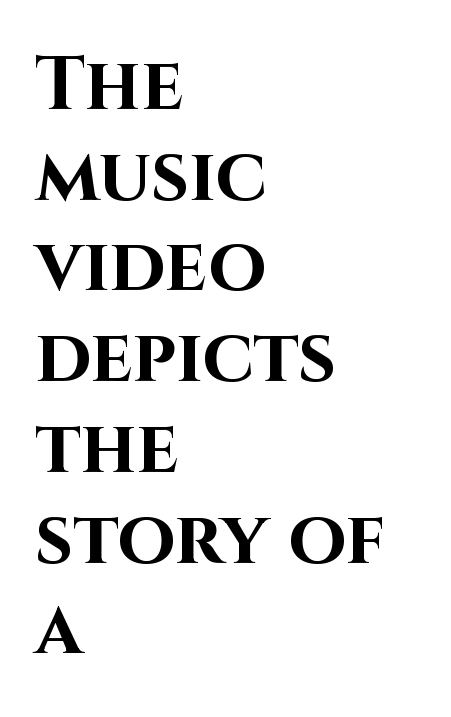
Q: Is the text bold? A: Yes.
Q: Is the text italic (slanted)? A: No, it is upright.
Q: Is the typeface a serif or a sans-serif typeface? A: Sans-serif.
Q: Is the text underlined? A: No.
Q: How is the paragraph aligned? A: Left-aligned.
Q: Is the spacing between letters normal or unusually wide? A: Normal.
Q: Width (condensed, normal, or wide)? A: Normal.
Q: Stroke contrast? A: High.
Q: x-height? A: Large.
Q: Monospaced? A: No.
